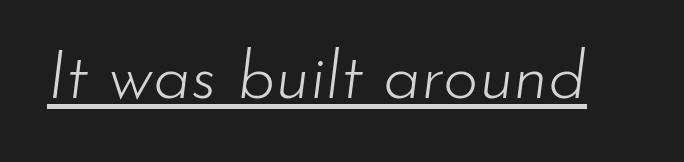
Spacing verdict: proportional, widths tailored to each character. The rendered words wear a rule along their underside. Nothing unusual about the tracking: characters are spaced as the font intends. Yep, that's italic — everything's leaning. No chunkiness to these letters — they're not bold.
